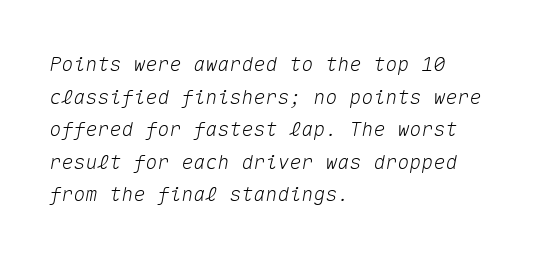
Slanted lettering throughout. Nobody touched the tracking dial on this one. Rule under the text: the space is simply empty. Compared with typical paragraphs, the rows here are spaced about the same. Is the block centered? No — it sits flush against the left margin.
